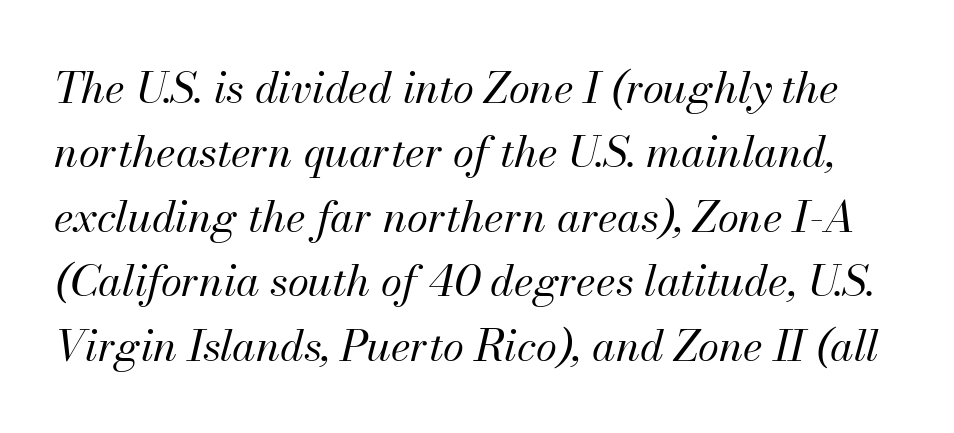
The image shows 43 px regular-weight type, italic (leaning right); set normal line spacing (1.5x), normal letter spacing, not underlined; medium stroke contrast and a small x-height.
